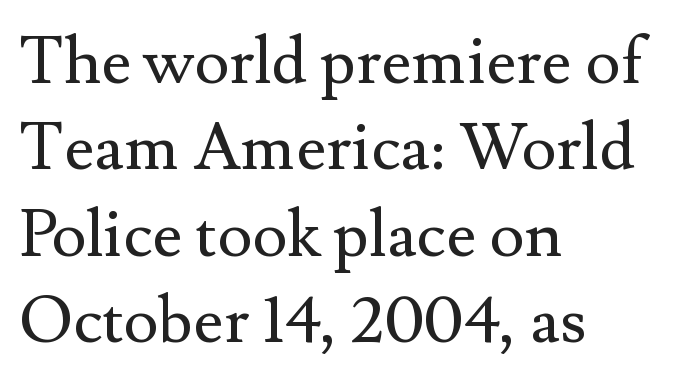
The image shows 66 px regular-weight serif type, upright; set left-aligned, normal line spacing (1.31x), normal letter spacing, not underlined; medium stroke contrast and a small x-height.
